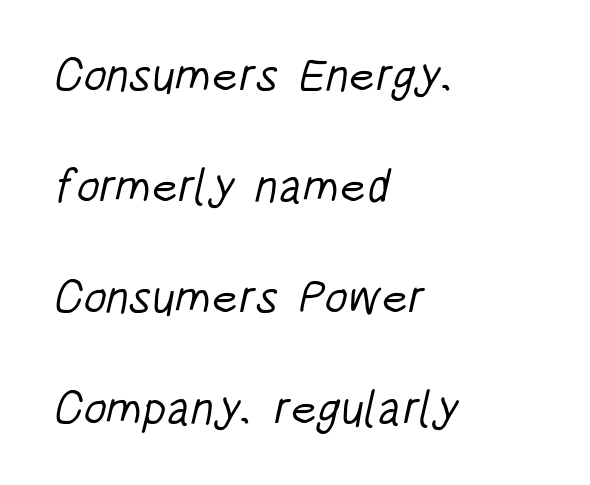
Q: Is the text bold? A: No.
Q: Is the typeface a serif or a sans-serif typeface? A: Sans-serif.
Q: Is the text underlined? A: No.
Q: How is the paragraph aligned? A: Left-aligned.
Q: Is the spacing between letters normal or unusually wide? A: Normal.
Q: Is the spacing between lines tight, normal or loose? A: Loose.
Q: Width (condensed, normal, or wide)? A: Condensed.
Q: Stroke contrast? A: Low.
Q: x-height? A: Large.
Q: Monospaced? A: No.
